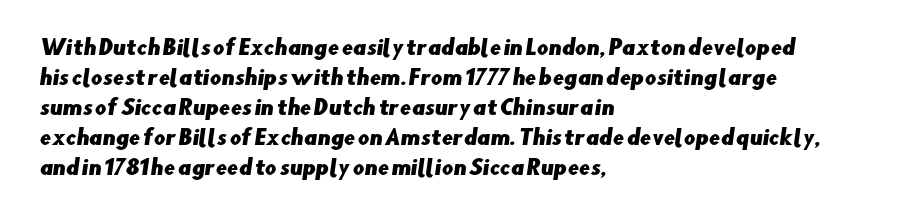
Q: Is the text underlined? A: No.
Q: How is the paragraph aligned? A: Left-aligned.
Q: Is the spacing between letters normal or unusually wide? A: Normal.
Q: Is the spacing between lines tight, normal or loose? A: Normal.
